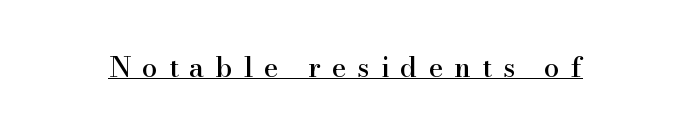
A typographer would call this underscored text. These lines have a slow, spaced-out rhythm from letter to letter. In terms of posture, this sample is upright. The letters advance in unequal steps, a hallmark of proportional type.
